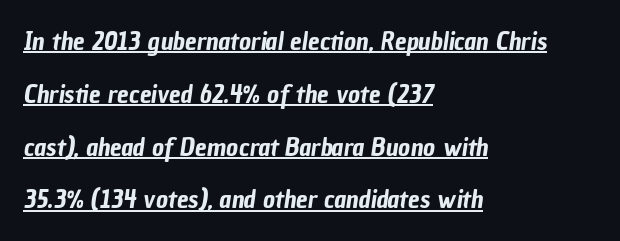
{"underline": "yes", "align": "left", "line_spacing": "loose", "line_spacing_ratio": 2.03, "letter_spacing": "normal", "letter_spacing_em": 0.0, "glyph_px": 26}
